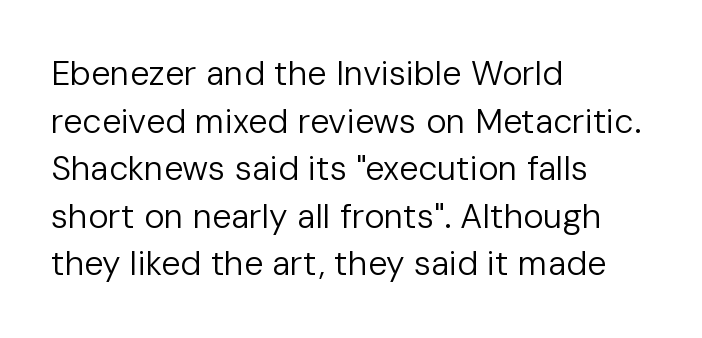
Check the space under the baseline: it is left empty. Weight: not bold — regular or lighter. Proportional: the letters do not fall into vertical columns. If you drew a line through each stem, it would be perfectly vertical. The letters sit at their default tracking, neither squeezed nor spread. Summary of vertical rhythm: regular, with standard interline spacing.
